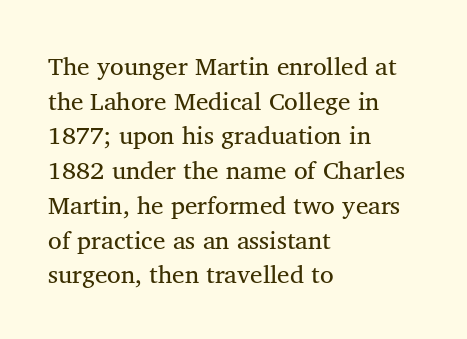
The image shows 25 px text type, upright; set left-aligned, normal line spacing (1.39x), normal letter spacing, not underlined.
